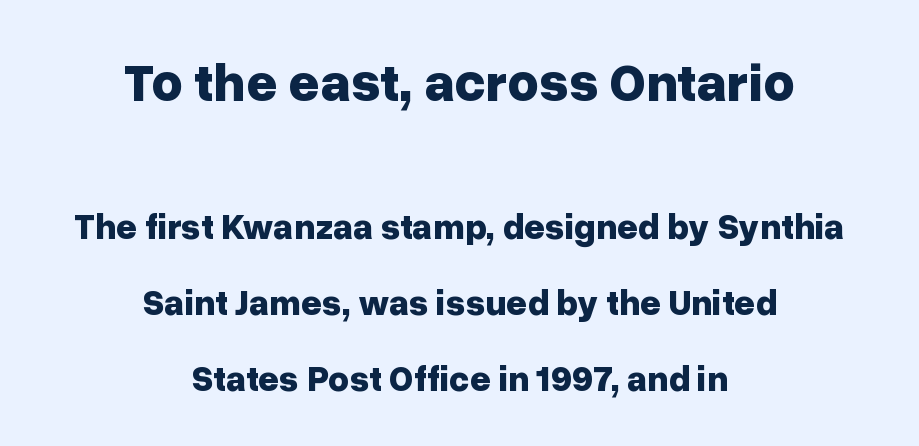
{"serif": "no", "italic": "no", "bold": "yes", "weight": "bold", "width": "normal", "stroke_contrast": "low", "x_height": "medium", "monospaced": "no", "underline": "no", "align": "center", "line_spacing": "loose", "line_spacing_ratio": 2.11, "letter_spacing": "normal", "letter_spacing_em": 0.0, "larger_block": "first", "size_ratio": 1.5, "glyph_px": 54}
